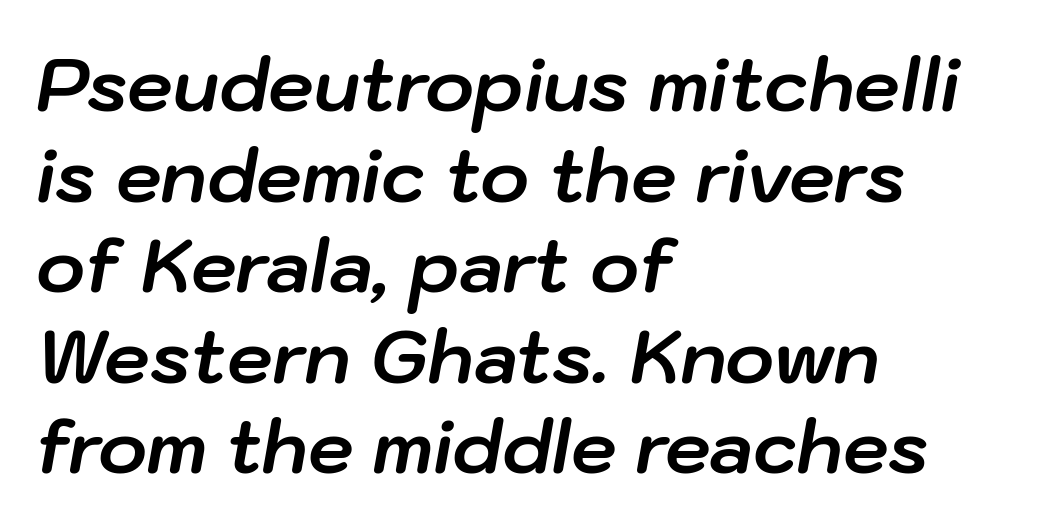
The image shows 73 px bold type, italic (leaning right); set left-aligned, line spacing 1.24x, normal letter spacing, not underlined; low stroke contrast and a medium x-height.
